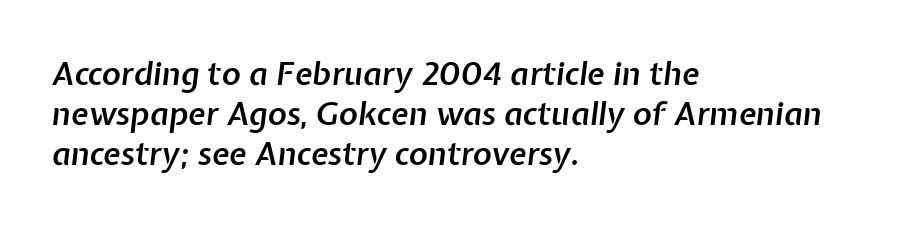
Q: Is the text bold? A: Semi-bold.
Q: Is the text italic (slanted)? A: Yes, it leans right by about 7 degrees.
Q: Is the text underlined? A: No.
Q: How is the paragraph aligned? A: Left-aligned.
Q: Is the spacing between letters normal or unusually wide? A: Normal.
Q: Is the spacing between lines tight, normal or loose? A: Normal.
Q: Width (condensed, normal, or wide)? A: Normal.
Q: Stroke contrast? A: Low.
Q: x-height? A: Medium.
Q: Monospaced? A: No.
